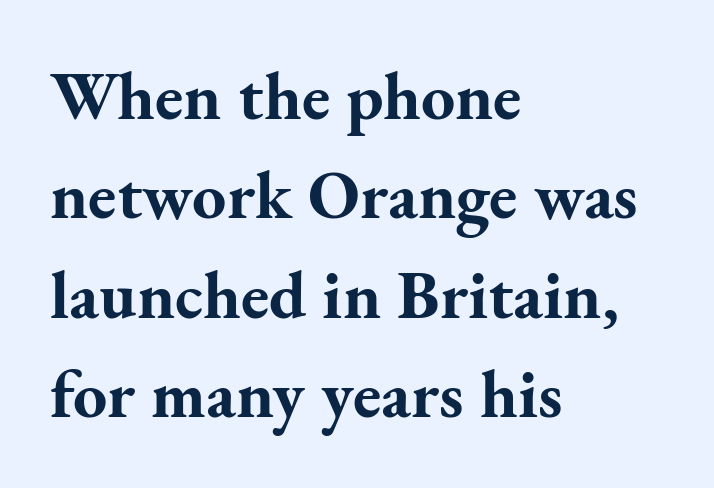
Vertical strokes here are truly vertical. You could not count columns in this text — the font is proportionally spaced. Does the leading feel generous? No, just average. The letters sit at their default tracking, neither squeezed nor spread. Check where the strokes stop: tiny serifs finish them off. No word sits above an underline.
